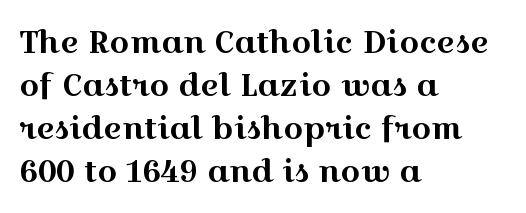
The image shows 31 px wide serif type, upright; set left-aligned, normal line spacing (1.39x), normal letter spacing, not underlined; a medium x-height.
